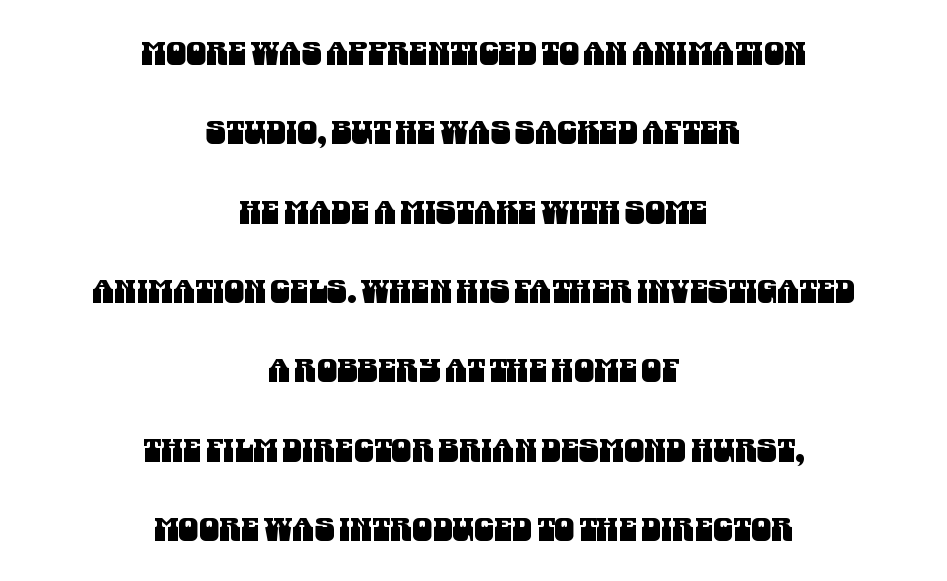
The image shows 32 px condensed sans-serif type; set centered, loose line spacing (2.48x), normal letter spacing, not underlined; medium stroke contrast and a large x-height.
